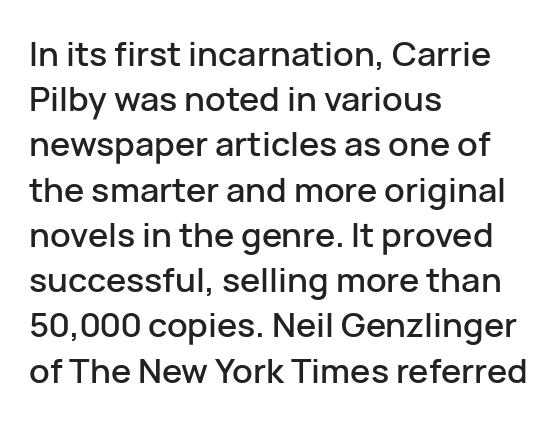
The image shows 34 px sans-serif type, upright; set left-aligned, normal line spacing (1.33x), normal letter spacing, not underlined; low stroke contrast and a medium x-height.
